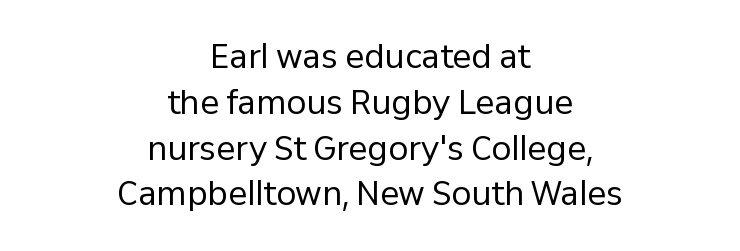
The image shows 32 px regular-weight sans-serif type, upright; set centered, normal line spacing (1.43x), normal letter spacing, not underlined; low stroke contrast and a medium x-height.
